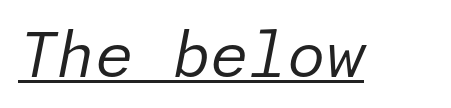
{"italic": "yes", "lean": "right", "slant_degrees": 11, "bold": "no", "weight": "regular", "width": "normal", "stroke_contrast": "low", "x_height": "medium", "underline": "yes", "letter_spacing": "normal", "letter_spacing_em": 0.0, "glyph_px": 62}
